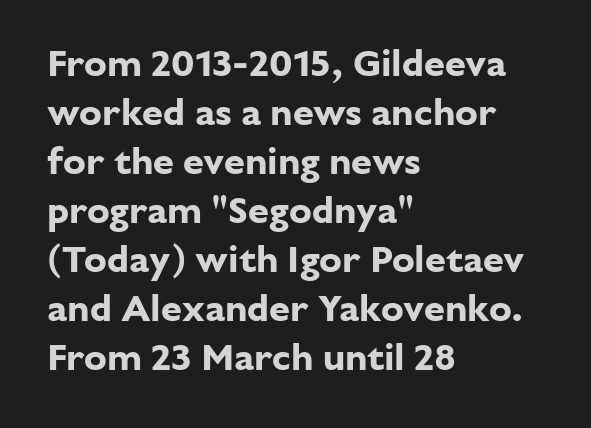
The letters stand upright; this is a roman face. These lines stack with their left ends in a neat column. Reading down the column, the eye jumps a familiar distance to each next line. A typesetter would call this proportional, since set widths differ per character.
